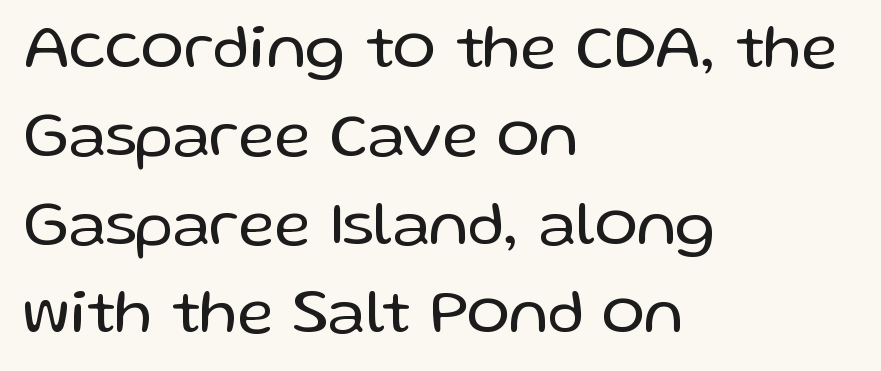
The image shows 64 px regular-weight sans-serif type, upright; set left-aligned, normal line spacing (1.38x), normal letter spacing, not underlined; low stroke contrast and a medium x-height.
